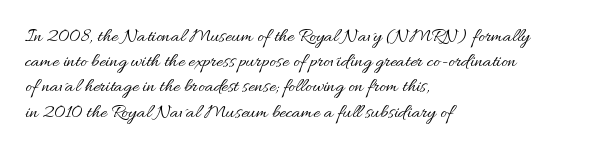
Q: Is the text bold? A: No.
Q: Is the text italic (slanted)? A: Yes.
Q: Is the text underlined? A: No.
Q: How is the paragraph aligned? A: Left-aligned.
Q: Is the spacing between letters normal or unusually wide? A: Normal.
Q: Is the spacing between lines tight, normal or loose? A: Normal.
